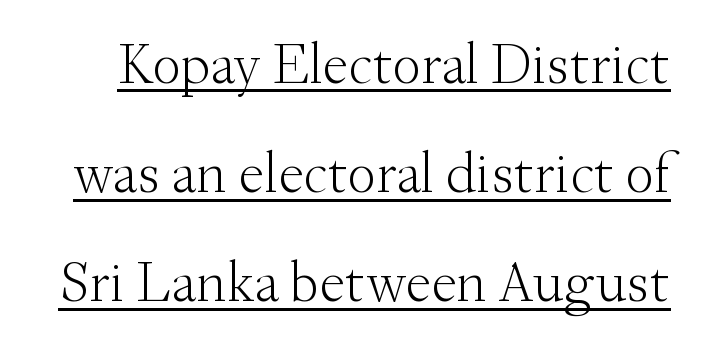
{"serif": "yes", "italic": "no", "bold": "no", "weight": "light", "width": "normal", "stroke_contrast": "medium", "x_height": "small", "monospaced": "no", "underline": "yes", "line_spacing_ratio": 1.88, "letter_spacing": "normal", "letter_spacing_em": 0.0, "glyph_px": 58}
